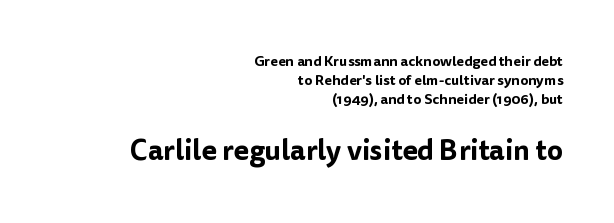
Characters remain perfectly vertical along every line. Each letter's strokes conclude bluntly, with no projecting serifs. Compared with typical paragraphs, the rows here are spaced about the same. The passage shown is not underscored anywhere.
